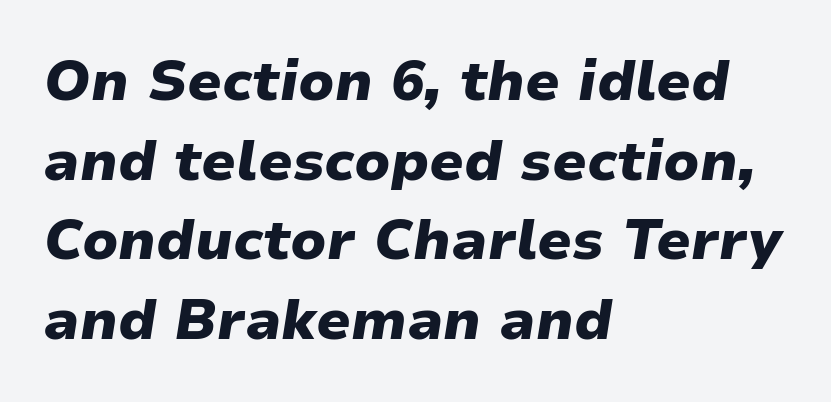
Q: Is the text bold? A: Yes.
Q: Is the text italic (slanted)? A: Yes, it leans right by about 9 degrees.
Q: Is the text underlined? A: No.
Q: How is the paragraph aligned? A: Left-aligned.
Q: Is the spacing between letters normal or unusually wide? A: Normal.
Q: Is the spacing between lines tight, normal or loose? A: Normal.
Q: Width (condensed, normal, or wide)? A: Normal.
Q: Stroke contrast? A: Low.
Q: x-height? A: Medium.
Q: Monospaced? A: No.
